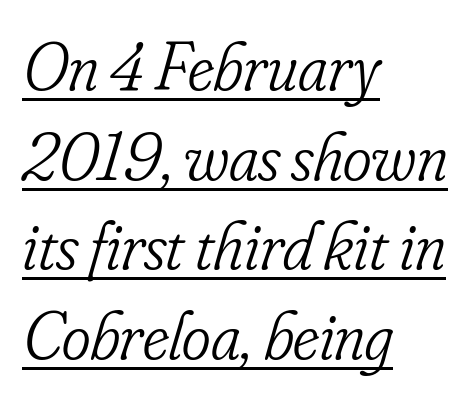
A rule runs beneath these lines of type. Caption: multi-line text, flush left, ragged right. These lines keep a tight, regular rhythm from letter to letter. Weight: not bold — regular or lighter. Regular leading. I'd call this a serif setting — the letters wear small feet.
